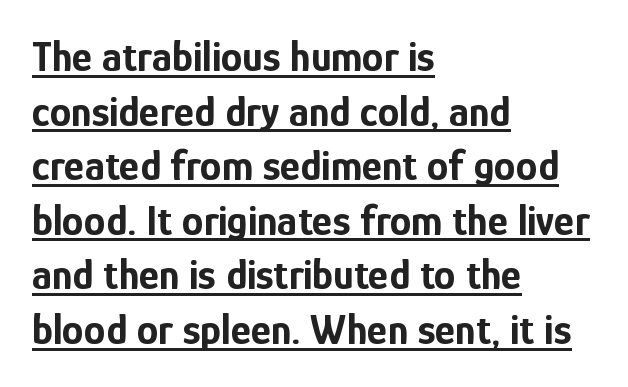
The image shows 43 px bold, condensed sans-serif type, upright; set left-aligned, normal line spacing (1.27x), normal letter spacing, underlined; low stroke contrast and a medium x-height.
